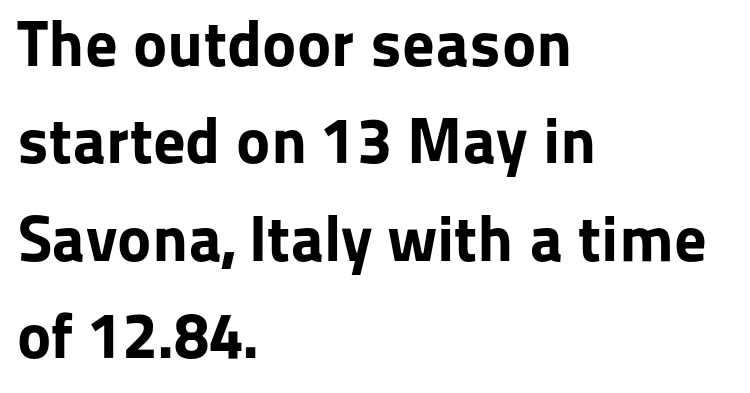
It's the straight-up-and-down kind of type. Caption: multi-line text, flush left, ragged right. Clear beneath every line of the passage. Strong, thick strokes mark this as bold type. Compared with typical paragraphs, the rows here are spaced about the same. Think of a printed novel: that variable character pitch is what you see here.
